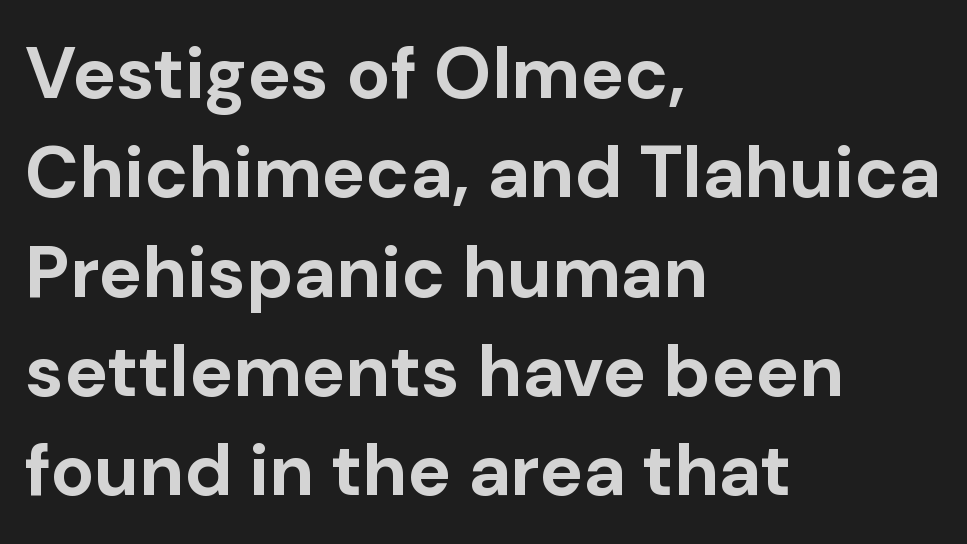
{"serif": "no", "italic": "no", "bold": "yes", "weight": "bold", "width": "normal", "stroke_contrast": "low", "x_height": "medium", "monospaced": "no", "underline": "no", "align": "left", "line_spacing": "normal", "line_spacing_ratio": 1.36, "letter_spacing": "normal", "letter_spacing_em": 0.0, "glyph_px": 73}
